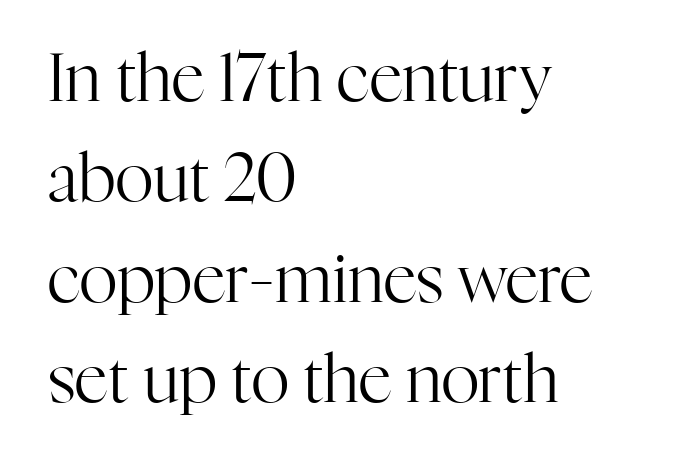
{"serif": "yes", "italic": "no", "bold": "no", "weight": "regular", "width": "normal", "stroke_contrast": "high", "x_height": "medium", "monospaced": "no", "underline": "no", "align": "left", "line_spacing": "normal", "line_spacing_ratio": 1.52, "letter_spacing": "normal", "letter_spacing_em": 0.0, "glyph_px": 66}
